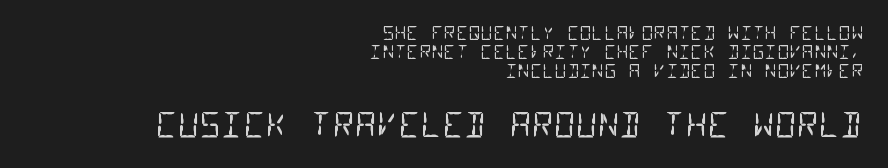
{"serif": "no", "bold": "no", "weight": "regular", "width": "condensed", "stroke_contrast": "low", "x_height": "large", "monospaced": "yes", "underline": "no", "align": "right", "line_spacing": "tight", "line_spacing_ratio": 1.01, "letter_spacing": "normal", "letter_spacing_em": 0.0, "larger_block": "second", "size_ratio": 1.79, "glyph_px": 34}
